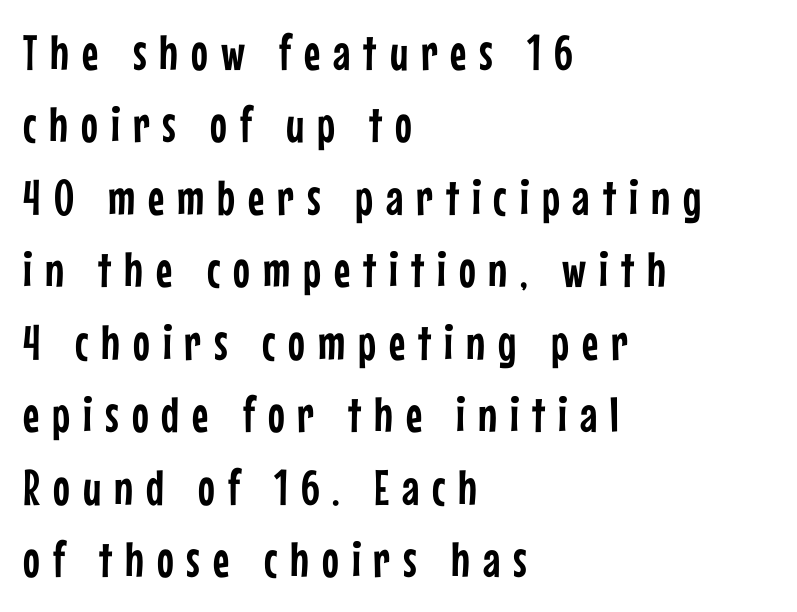
The image shows 50 px condensed sans-serif type, upright; set left-aligned, normal line spacing (1.45x), unusually wide letter spacing (+0.26 em), not underlined; low stroke contrast and a medium x-height.
